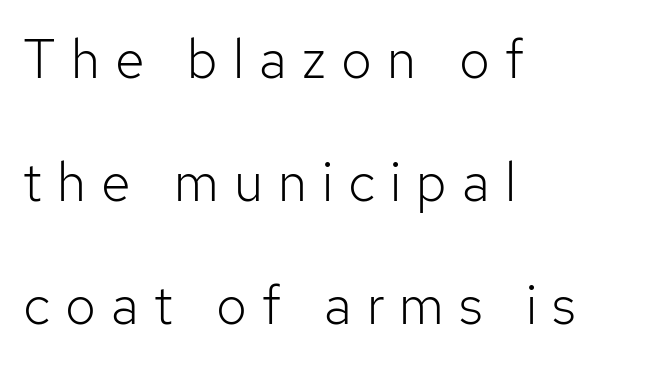
Q: Is the text bold? A: No.
Q: Is the text italic (slanted)? A: No, it is upright.
Q: Is the typeface a serif or a sans-serif typeface? A: Sans-serif.
Q: Is the text underlined? A: No.
Q: How is the paragraph aligned? A: Left-aligned.
Q: Is the spacing between letters normal or unusually wide? A: Unusually wide.
Q: Is the spacing between lines tight, normal or loose? A: Loose.
Q: Width (condensed, normal, or wide)? A: Normal.
Q: Stroke contrast? A: Low.
Q: x-height? A: Medium.
Q: Monospaced? A: No.
